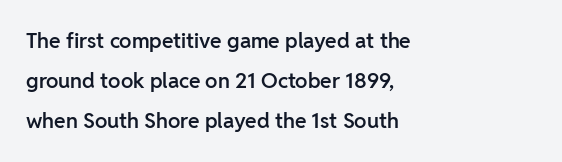
Q: Is the text bold? A: Semi-bold.
Q: Is the text italic (slanted)? A: No, it is upright.
Q: Is the text underlined? A: No.
Q: How is the paragraph aligned? A: Left-aligned.
Q: Is the spacing between letters normal or unusually wide? A: Normal.
Q: Is the spacing between lines tight, normal or loose? A: Loose.
